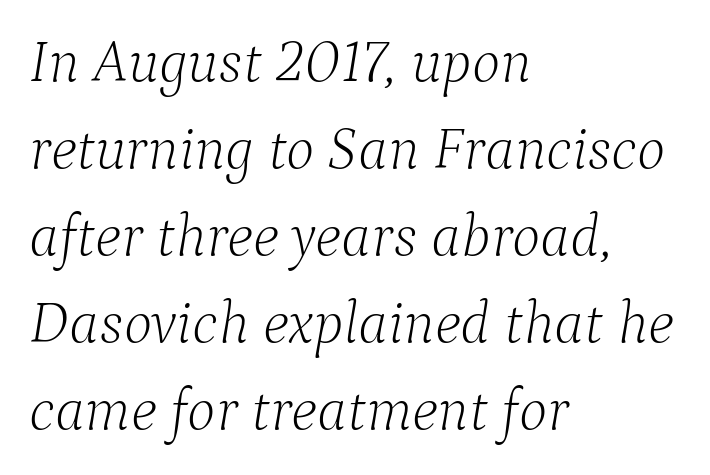
The image shows 60 px light serif type, italic (leaning right); set left-aligned, normal line spacing (1.45x), normal letter spacing, not underlined; low stroke contrast and a medium x-height.
